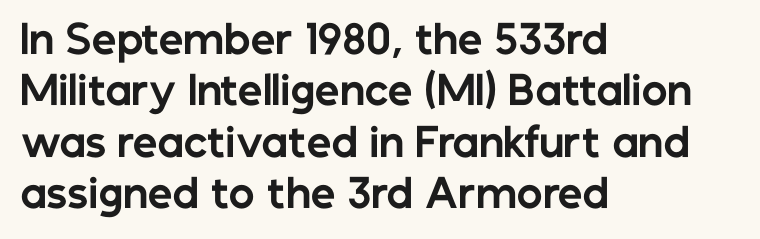
Q: Is the text bold? A: Yes.
Q: Is the text italic (slanted)? A: No, it is upright.
Q: Is the typeface a serif or a sans-serif typeface? A: Sans-serif.
Q: Is the text underlined? A: No.
Q: How is the paragraph aligned? A: Left-aligned.
Q: Is the spacing between letters normal or unusually wide? A: Normal.
Q: Is the spacing between lines tight, normal or loose? A: Normal.
Q: Width (condensed, normal, or wide)? A: Normal.
Q: Stroke contrast? A: Low.
Q: x-height? A: Medium.
Q: Monospaced? A: No.
